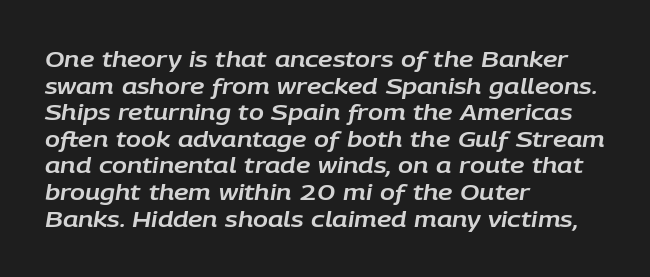
Q: Is the text italic (slanted)? A: Yes, it leans right by about 9 degrees.
Q: Is the text underlined? A: No.
Q: How is the paragraph aligned? A: Left-aligned.
Q: Is the spacing between letters normal or unusually wide? A: Normal.
